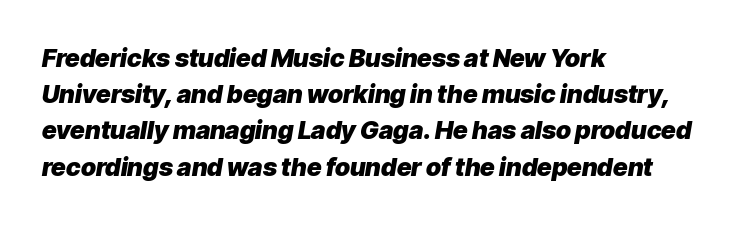
Q: Is the text bold? A: Yes.
Q: Is the text italic (slanted)? A: Yes, it leans right by about 9 degrees.
Q: Is the text underlined? A: No.
Q: How is the paragraph aligned? A: Left-aligned.
Q: Is the spacing between letters normal or unusually wide? A: Normal.
Q: Is the spacing between lines tight, normal or loose? A: Normal.
